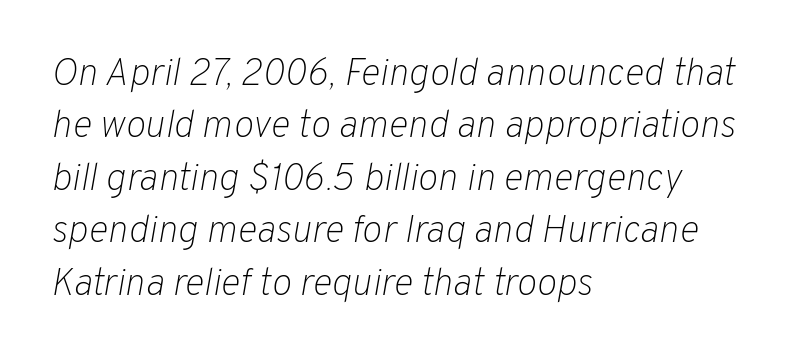
{"italic": "yes", "lean": "right", "slant_degrees": 10, "bold": "no", "weight": "light", "width": "normal", "stroke_contrast": "low", "x_height": "medium", "monospaced": "no", "underline": "no", "align": "left", "line_spacing": "normal", "line_spacing_ratio": 1.38, "letter_spacing": "normal", "letter_spacing_em": 0.0, "glyph_px": 38}
